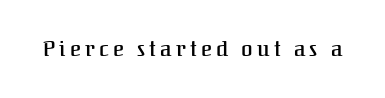
Anything drawn beneath the words? Only blank space. The tracking jumps out immediately: characters are airy and widely separated. The type sits square on the baseline with zero lean. Weight: semibold (demi).
